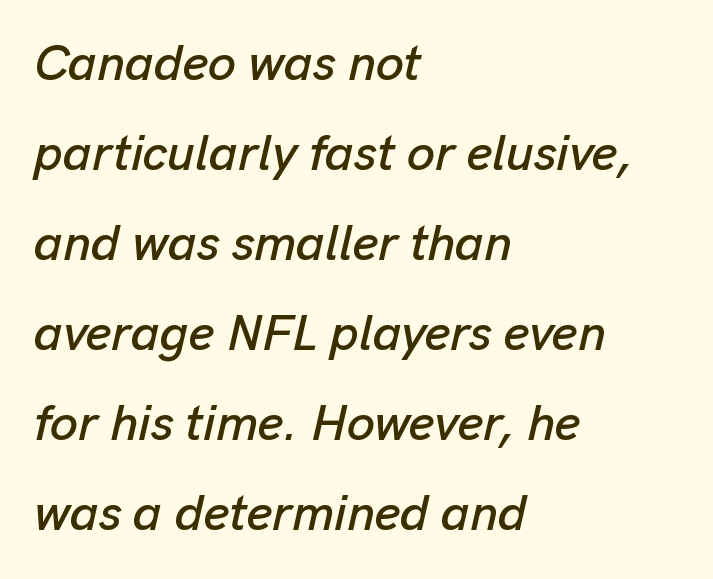
{"italic": "yes", "lean": "right", "slant_degrees": 13, "width": "normal", "stroke_contrast": "low", "x_height": "medium", "monospaced": "no", "underline": "no", "align": "left", "line_spacing_ratio": 1.8, "letter_spacing": "normal", "letter_spacing_em": 0.0, "glyph_px": 50}
